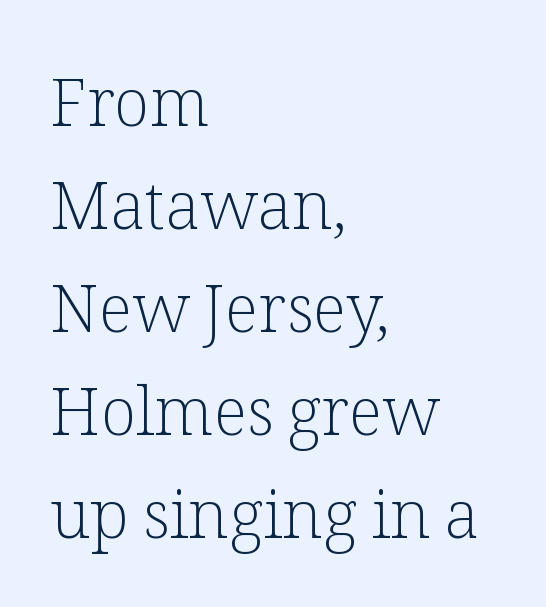
Q: Is the text bold? A: No.
Q: Is the text italic (slanted)? A: No, it is upright.
Q: Is the typeface a serif or a sans-serif typeface? A: Serif.
Q: Is the text underlined? A: No.
Q: How is the paragraph aligned? A: Left-aligned.
Q: Is the spacing between letters normal or unusually wide? A: Normal.
Q: Is the spacing between lines tight, normal or loose? A: Normal.
Q: Width (condensed, normal, or wide)? A: Normal.
Q: Stroke contrast? A: Low.
Q: x-height? A: Medium.
Q: Monospaced? A: No.
